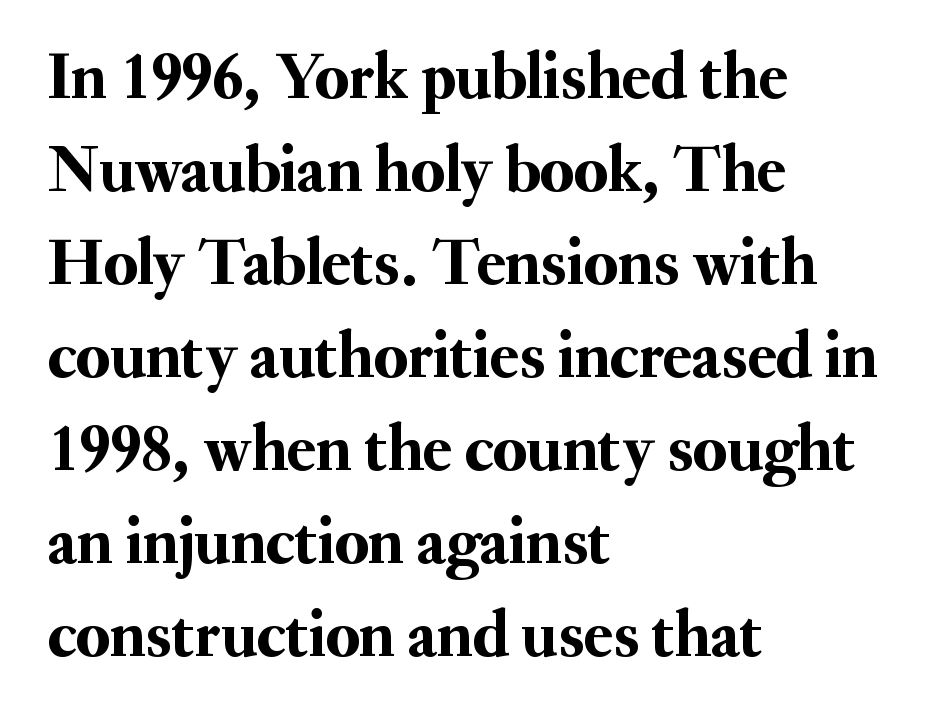
{"serif": "yes", "italic": "no", "width": "normal", "stroke_contrast": "medium", "x_height": "small", "monospaced": "no", "underline": "no", "align": "left", "line_spacing": "normal", "line_spacing_ratio": 1.41, "letter_spacing": "normal", "letter_spacing_em": 0.0, "glyph_px": 66}
